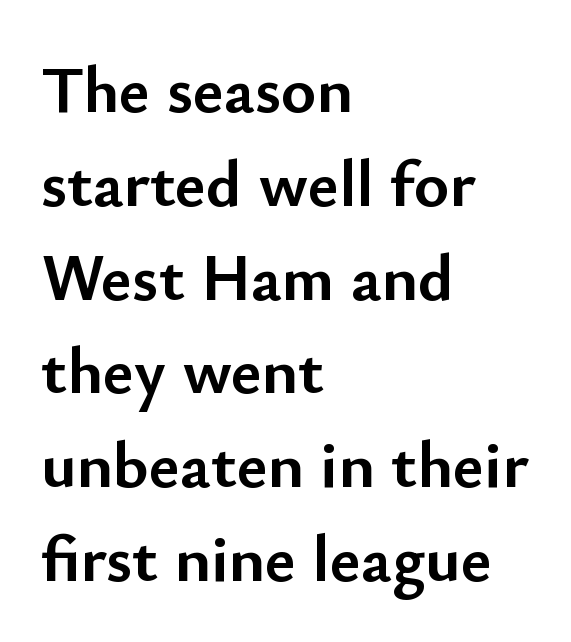
The image shows 67 px semibold sans-serif type, upright; set left-aligned, normal line spacing (1.4x), normal letter spacing, not underlined; low stroke contrast and a small x-height.
